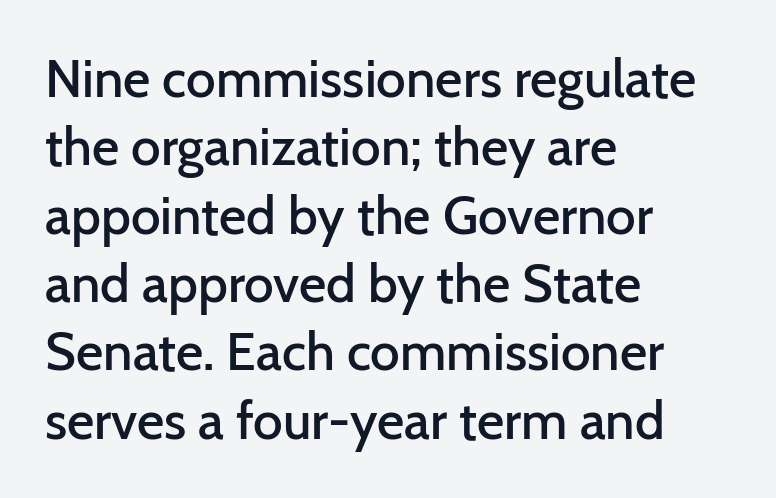
{"serif": "no", "italic": "no", "bold": "semi", "weight": "semibold", "width": "normal", "stroke_contrast": "low", "x_height": "medium", "monospaced": "no", "underline": "no", "align": "left", "line_spacing": "normal", "line_spacing_ratio": 1.29, "letter_spacing": "normal", "letter_spacing_em": 0.0, "glyph_px": 53}
